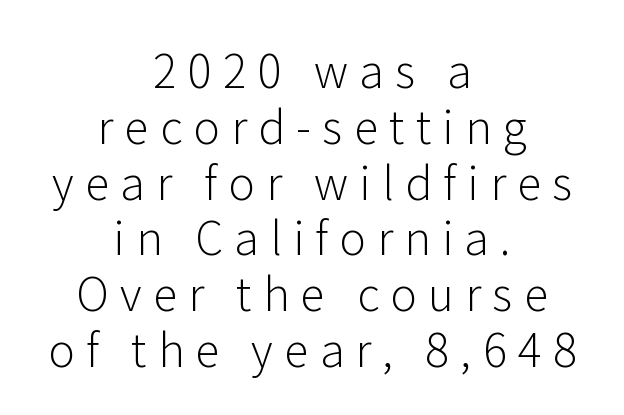
Q: Is the text bold? A: No.
Q: Is the text italic (slanted)? A: No, it is upright.
Q: Is the typeface a serif or a sans-serif typeface? A: Sans-serif.
Q: Is the text underlined? A: No.
Q: How is the paragraph aligned? A: Centered.
Q: Is the spacing between letters normal or unusually wide? A: Unusually wide.
Q: Width (condensed, normal, or wide)? A: Normal.
Q: Stroke contrast? A: Low.
Q: x-height? A: Medium.
Q: Monospaced? A: No.
